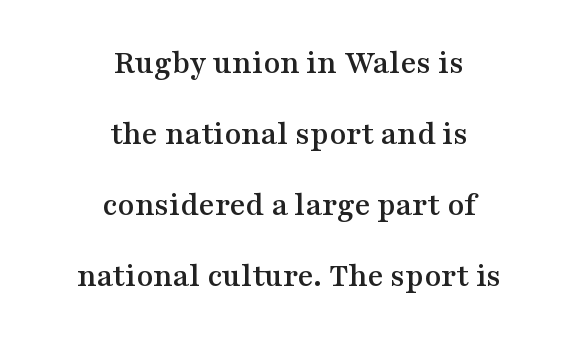
Q: Is the text italic (slanted)? A: No, it is upright.
Q: Is the typeface a serif or a sans-serif typeface? A: Serif.
Q: Is the text underlined? A: No.
Q: How is the paragraph aligned? A: Centered.
Q: Is the spacing between letters normal or unusually wide? A: Normal.
Q: Is the spacing between lines tight, normal or loose? A: Loose.
Q: Width (condensed, normal, or wide)? A: Wide.
Q: Stroke contrast? A: Medium.
Q: x-height? A: Medium.
Q: Monospaced? A: No.
